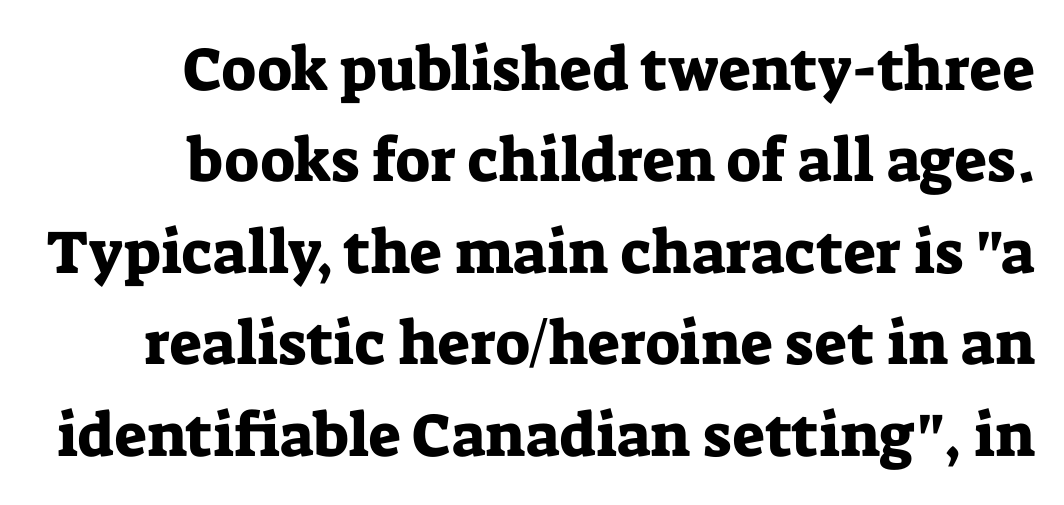
The image shows 61 px serif type, upright; set right-aligned, normal line spacing (1.5x), normal letter spacing, not underlined; low stroke contrast and a medium x-height.
